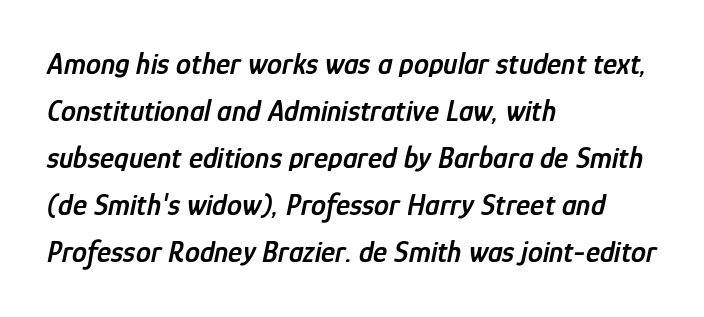
In terms of leading, this rendering sits right in the middle. Does extra space separate the letters? No, they use regular spacing. Visually the block forms a straight wall on the left and a jagged coastline on the right. Is this a fixed-width face? No — the glyphs have proportional, varying widths.
